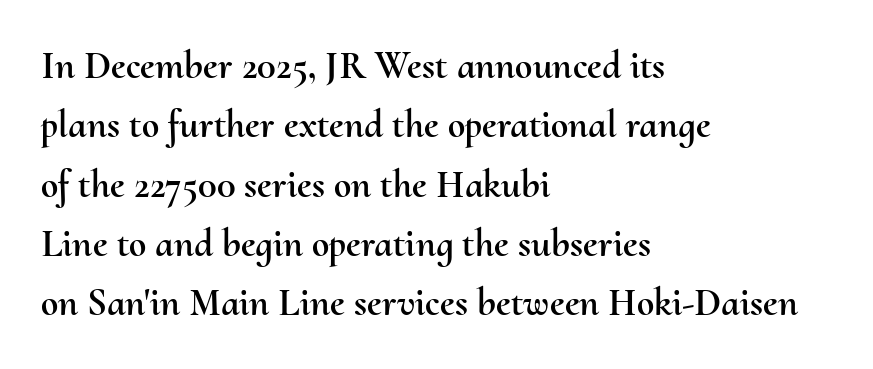
{"italic": "no", "width": "normal", "stroke_contrast": "medium", "x_height": "small", "monospaced": "no", "underline": "no", "align": "left", "line_spacing": "normal", "line_spacing_ratio": 1.52, "letter_spacing": "normal", "letter_spacing_em": 0.0, "glyph_px": 39}
